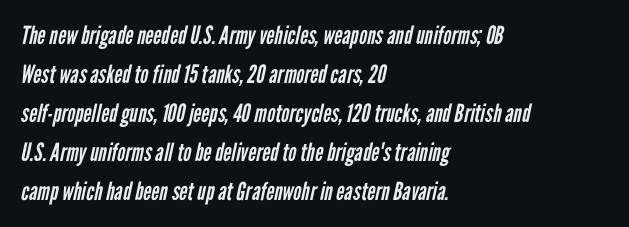
Q: Is the text bold? A: No.
Q: Is the text underlined? A: No.
Q: How is the paragraph aligned? A: Left-aligned.
Q: Is the spacing between letters normal or unusually wide? A: Normal.
Q: Is the spacing between lines tight, normal or loose? A: Normal.
